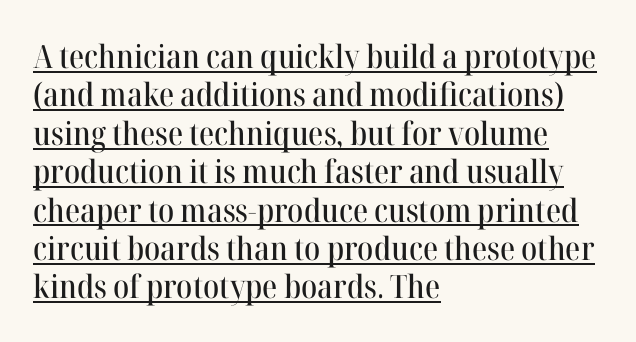
The image shows 32 px serif type, upright; set left-aligned, line spacing 1.2x, normal letter spacing, underlined; high stroke contrast and a medium x-height.
